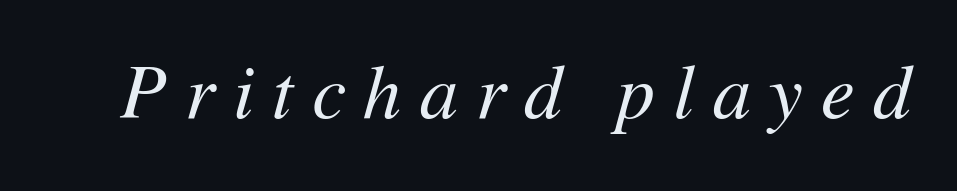
{"italic": "yes", "lean": "right", "slant_degrees": 11, "bold": "no", "weight": "regular", "width": "normal", "stroke_contrast": "medium", "x_height": "medium", "monospaced": "no", "underline": "no", "letter_spacing": "wide", "letter_spacing_em": 0.24, "glyph_px": 76}
